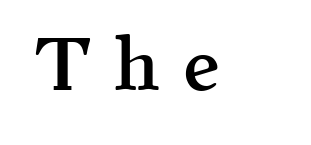
The words here are not underlined. You could not count columns in this text — the font is proportionally spaced. What kind of face is this? One with serifs. Posture: upright roman. Each glyph is drawn with semibold strokes, heavier than normal yet not fully bold.
